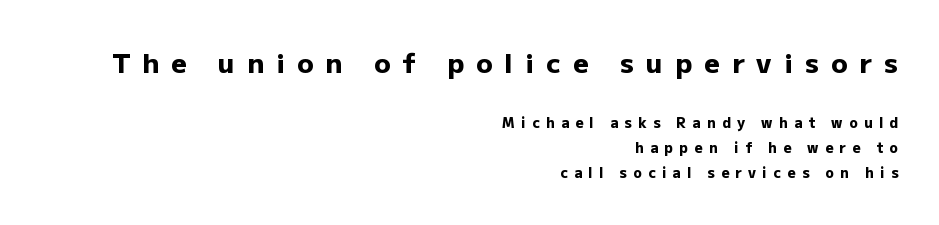
{"italic": "no", "bold": "yes", "underline": "no", "align": "right", "line_spacing_ratio": 1.79, "letter_spacing": "wide", "letter_spacing_em": 0.45, "larger_block": "first", "size_ratio": 1.93, "glyph_px": 27}
